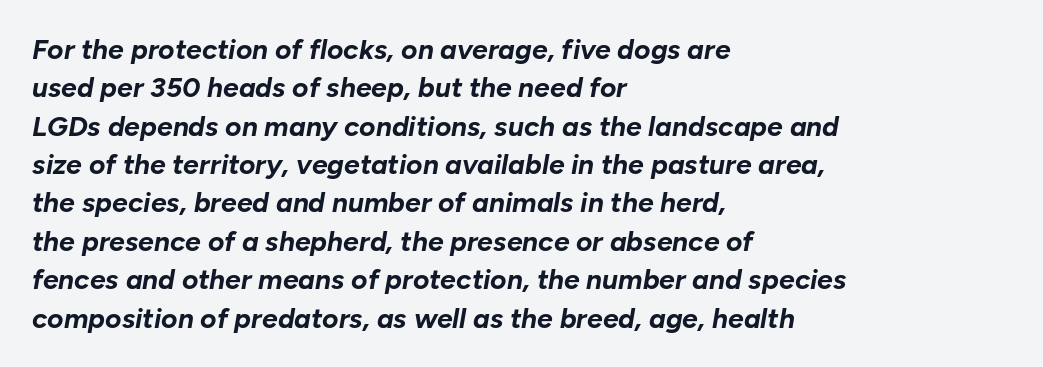
What weight is shown? A full bold with thick strokes. Honestly, there is no underline to notice here at all. Posture: slanted. Think of a printed novel: that variable character pitch is what you see here.
